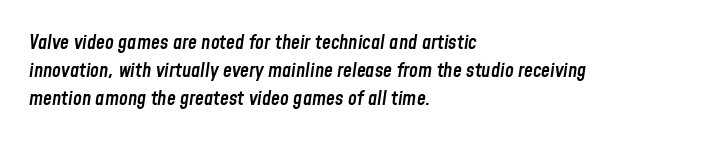
Q: Is the text bold? A: Semi-bold.
Q: Is the text italic (slanted)? A: Yes, it leans right by about 8 degrees.
Q: Is the text underlined? A: No.
Q: How is the paragraph aligned? A: Left-aligned.
Q: Is the spacing between letters normal or unusually wide? A: Normal.
Q: Is the spacing between lines tight, normal or loose? A: Normal.
